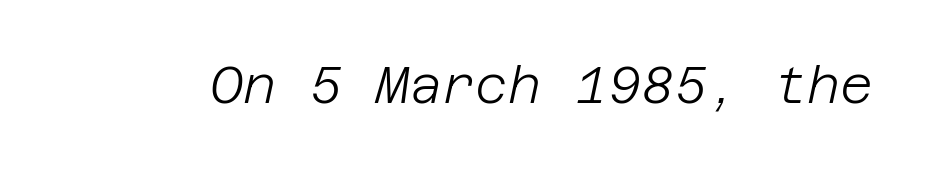
Slanted lettering throughout. Bold? No — there's no thickening of the strokes. Only glyphs here, with clear space below each row. Inter-character spacing is left at the font's built-in metrics.
